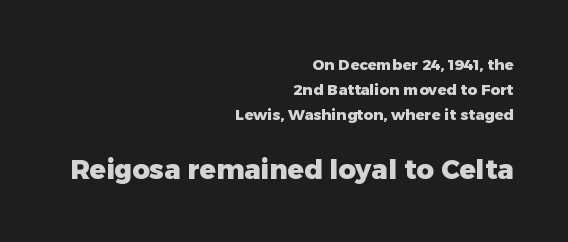
{"italic": "no", "bold": "yes", "underline": "no", "align": "right", "line_spacing": "normal", "line_spacing_ratio": 1.68, "letter_spacing": "normal", "letter_spacing_em": 0.0, "larger_block": "second", "size_ratio": 1.8, "glyph_px": 27}
